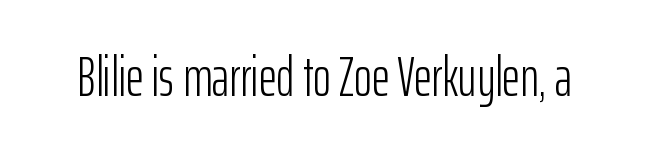
The image shows 55 px light, condensed sans-serif type, upright; set normal letter spacing, not underlined; low stroke contrast and a medium x-height.
